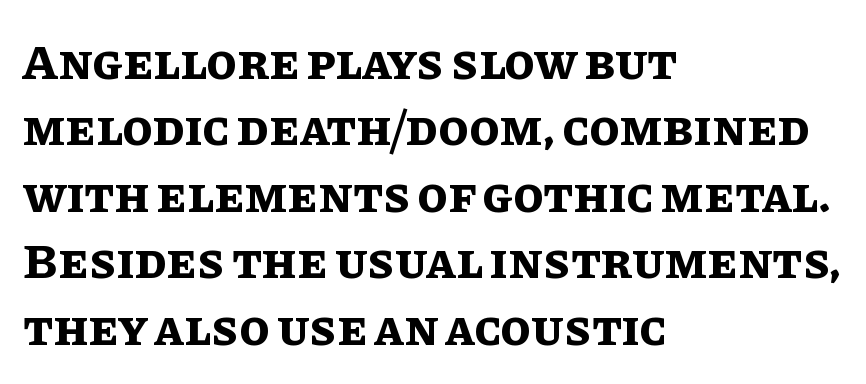
{"italic": "no", "bold": "yes", "weight": "bold", "width": "normal", "stroke_contrast": "low", "x_height": "large", "monospaced": "no", "underline": "no", "align": "left", "line_spacing": "normal", "line_spacing_ratio": 1.33, "letter_spacing": "normal", "letter_spacing_em": 0.0, "glyph_px": 50}
